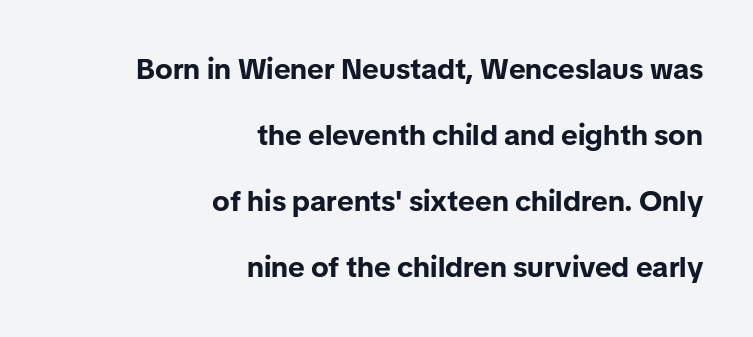
Inter-character spacing is left at the font's built-in metrics. You can tell from the bare stems that sans-serif type was used. The font is running at its bold setting. This is roman type, the default non-slanted kind.
